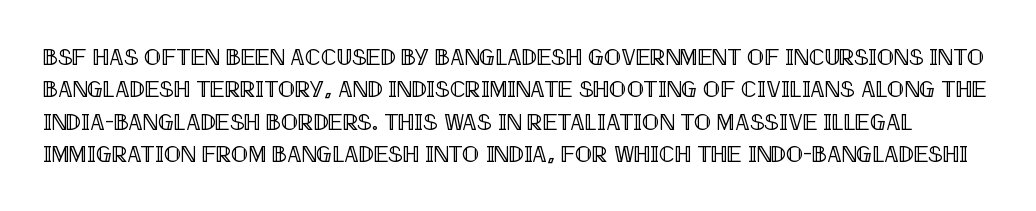
{"italic": "no", "underline": "no", "line_spacing": "normal", "line_spacing_ratio": 1.41, "letter_spacing": "normal", "letter_spacing_em": 0.0, "glyph_px": 23}
